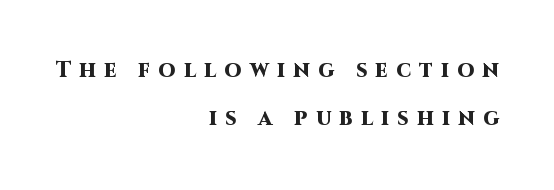
The image shows 22 px bold type, upright; set right-aligned, loose line spacing (2.2x), unusually wide letter spacing (+0.37 em), not underlined.
